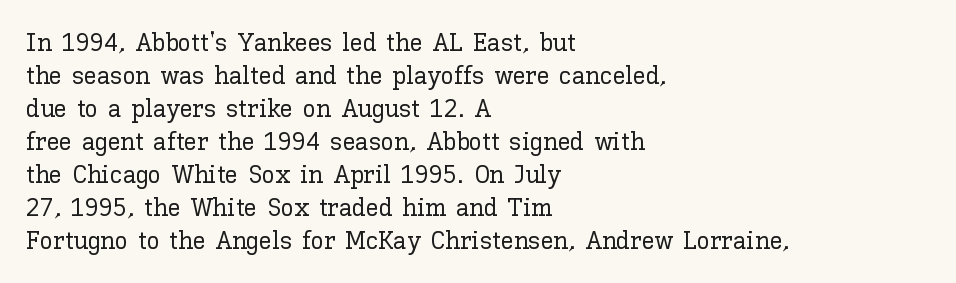
The foot of each line stays bare and open. Leading matches the norm, producing a regular column. The paragraph shown leans on its left margin. The gaps between neighbouring characters are ordinary and unremarkable. Italic? Not at all — the glyphs are vertical.
